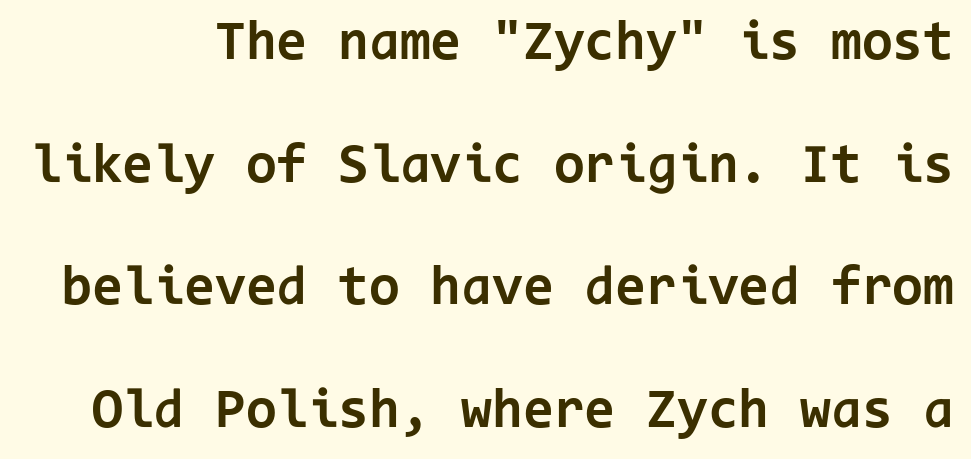
The image shows 56 px bold sans-serif type, upright, monospaced; set loose line spacing (2.19x), normal letter spacing, not underlined; low stroke contrast and a medium x-height.
